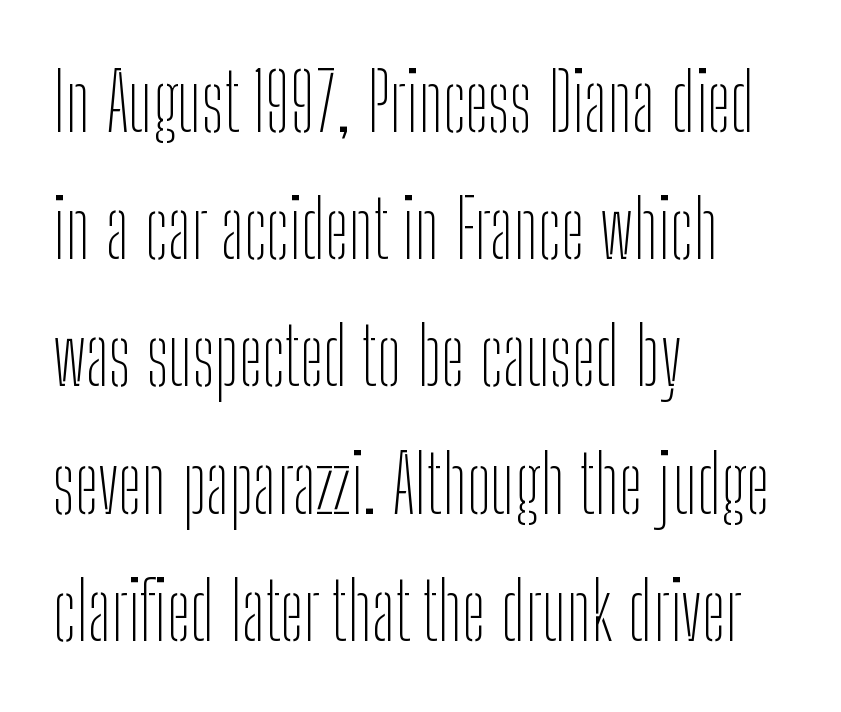
Leading: standard. Do the letters lean? They stand straight. The letters look calm and open, with moderate or lighter stems. Short note: letters normally spaced. The specimen omits any rule beneath the text block's lines.
